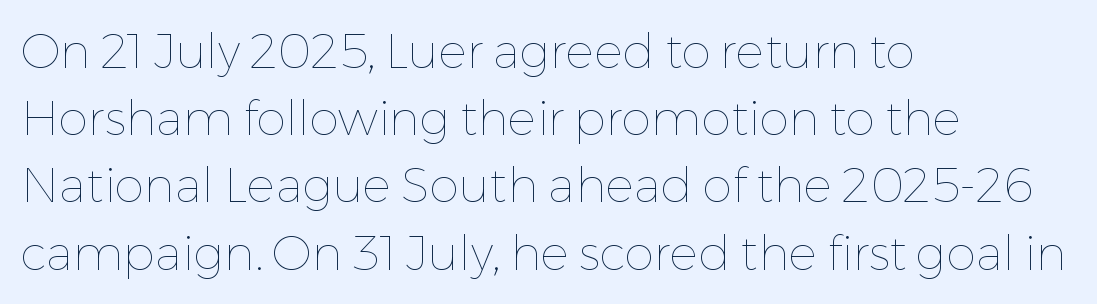
Q: Is the text bold? A: No.
Q: Is the text italic (slanted)? A: No, it is upright.
Q: Is the text underlined? A: No.
Q: How is the paragraph aligned? A: Left-aligned.
Q: Is the spacing between letters normal or unusually wide? A: Normal.
Q: Is the spacing between lines tight, normal or loose? A: Normal.
Q: Width (condensed, normal, or wide)? A: Normal.
Q: Stroke contrast? A: Low.
Q: x-height? A: Medium.
Q: Monospaced? A: No.
